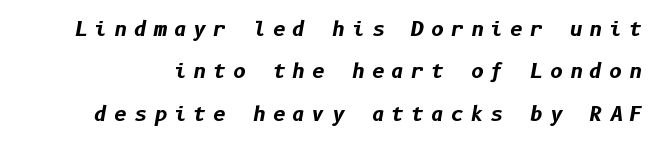
The image shows 20 px bold type, italic (leaning right); set loose line spacing (2.12x), unusually wide letter spacing (+0.34 em), not underlined.
